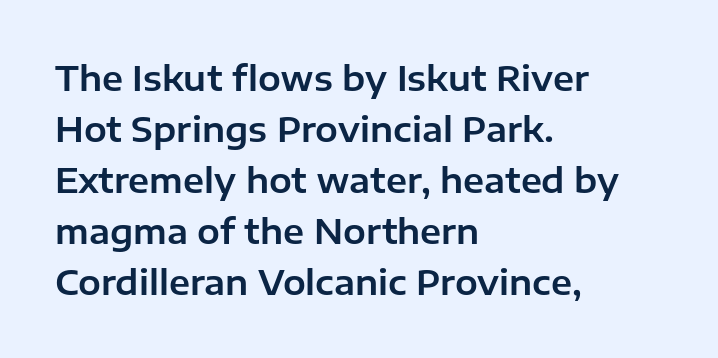
Q: Is the text italic (slanted)? A: No, it is upright.
Q: Is the typeface a serif or a sans-serif typeface? A: Sans-serif.
Q: Is the text underlined? A: No.
Q: How is the paragraph aligned? A: Left-aligned.
Q: Is the spacing between letters normal or unusually wide? A: Normal.
Q: Is the spacing between lines tight, normal or loose? A: Normal.
Q: Width (condensed, normal, or wide)? A: Normal.
Q: Stroke contrast? A: Low.
Q: x-height? A: Medium.
Q: Monospaced? A: No.
